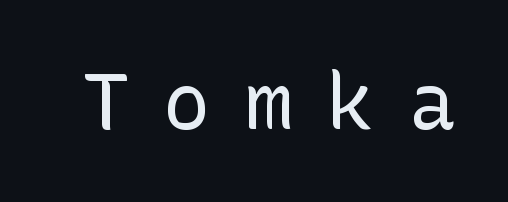
Every stem runs plumb, perpendicular to the baseline. A typesetter would label this face a sans. The space directly below the letters is spotless. The line texture is sparse and dotted thanks to wide tracking. No letter is thick-stroked: the sample isn't bold.
